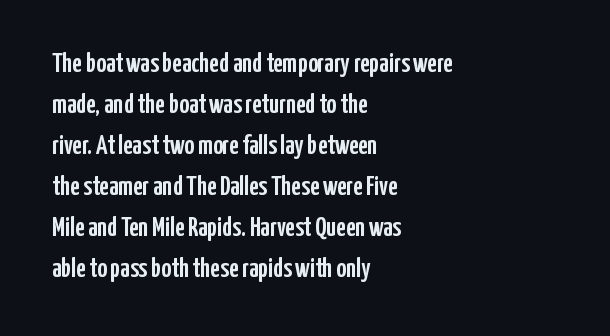
Q: Is the text italic (slanted)? A: No, it is upright.
Q: Is the text underlined? A: No.
Q: How is the paragraph aligned? A: Left-aligned.
Q: Is the spacing between letters normal or unusually wide? A: Normal.
Q: Is the spacing between lines tight, normal or loose? A: Normal.
